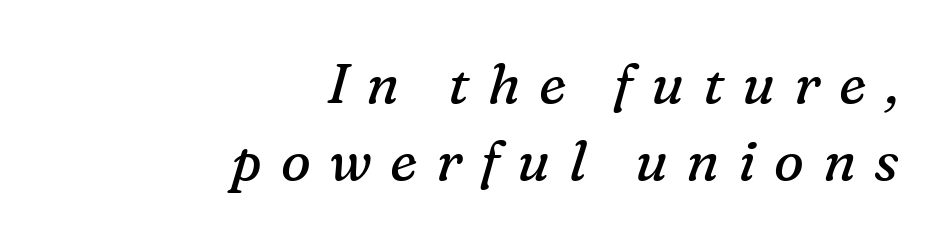
Letterform terminals end in serifs throughout the passage. A typesetter would call this leading conventional body-copy spacing. Stems here are at most as thick as an everyday book face. Tracking here is generous; glyphs stand well apart from one another. The letters advance in unequal steps, a hallmark of proportional type. Right-aligned paragraph, ragged on the left.
